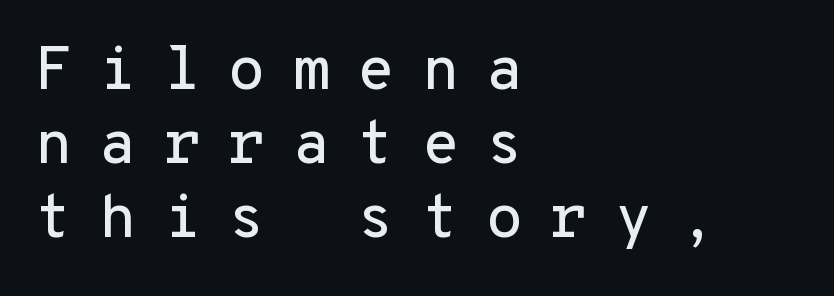
The image shows 61 px sans-serif type, upright, monospaced; set left-aligned, line spacing 1.21x, unusually wide letter spacing (+0.44 em), not underlined; low stroke contrast and a medium x-height.
